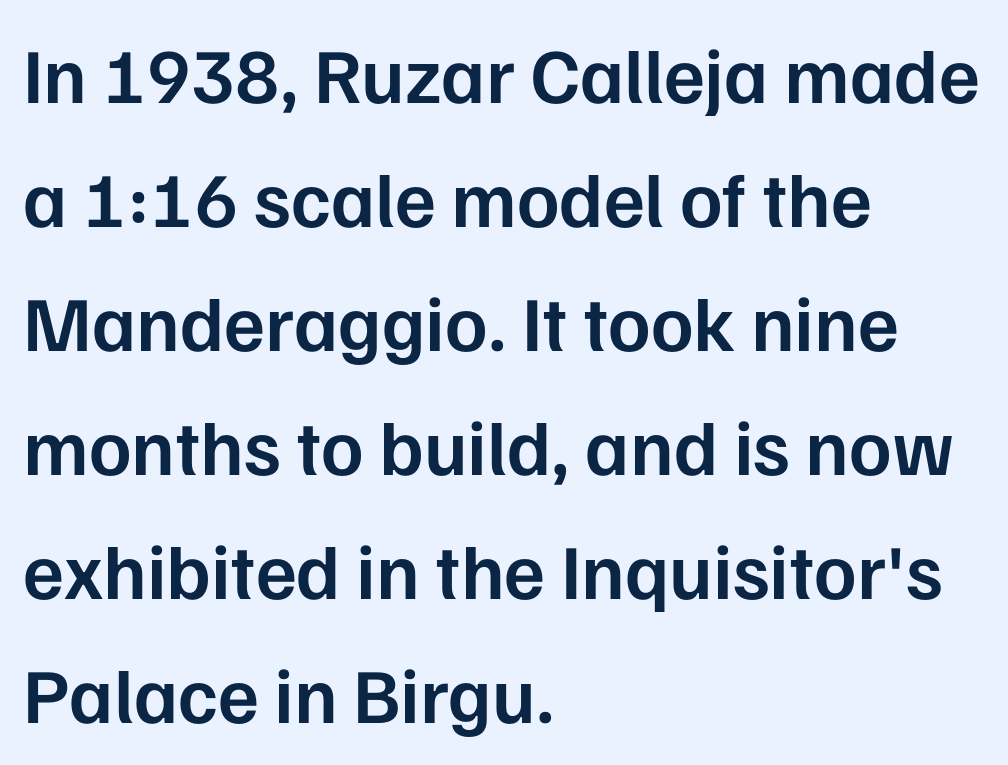
Does the copy run flush right? No — it runs flush left. The glyphs are unaccompanied by any horizontal stroke below them. Weight: semibold (demi). The letterforms sit shoulder to shoulder at normal distance. No feet cap the strokes, marking this as sans-serif type.
